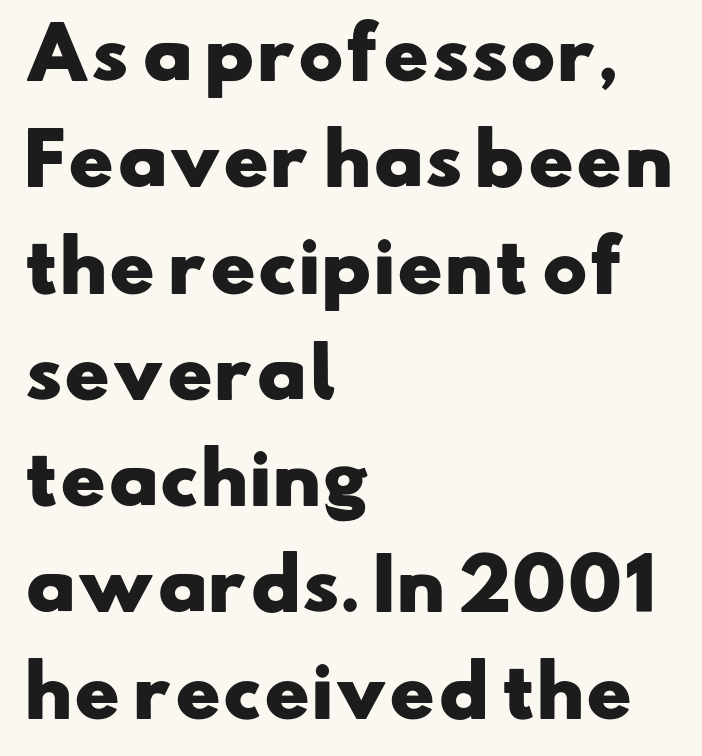
These lines are set flush left with a ragged right edge. Has an underline been added? It has not. The space between consecutive lines is moderate. Look at the tracking — it's just the regular setting, nothing added. The font family rendered here belongs to the sans-serif group.
